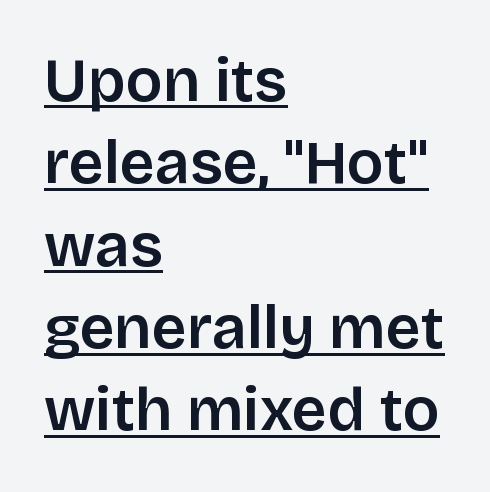
There is no visible air inserted between adjacent glyphs. Honestly, the underline is the first thing you notice here. Regular leading. The axis of the letterforms is exactly vertical.
